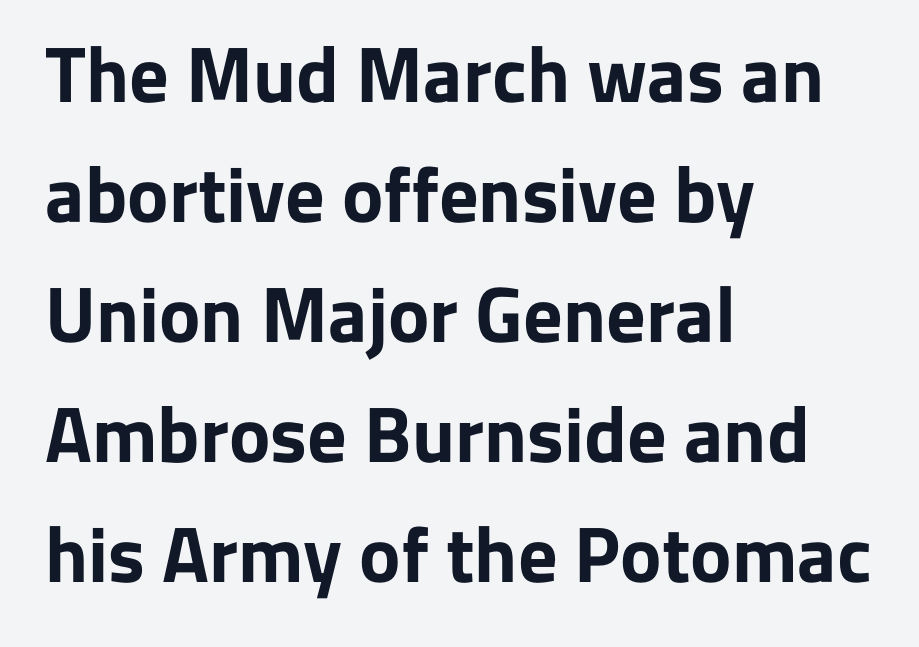
Tracking here is standard; glyphs follow each other at the usual distance. Proportional: the letters do not fall into vertical columns. Stroke terminals: plain, sans-serif. Lines of text with bare space underneath. The letters stand straight up with perfectly vertical stems. Horizontal alignment here is leftward, the default for most running prose.
